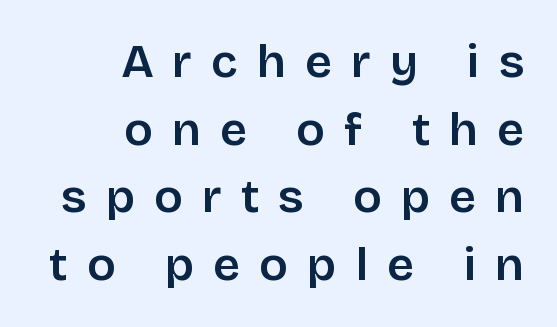
The image shows 47 px sans-serif type, upright; set right-aligned, normal line spacing (1.44x), unusually wide letter spacing (+0.41 em), not underlined; low stroke contrast and a large x-height.
